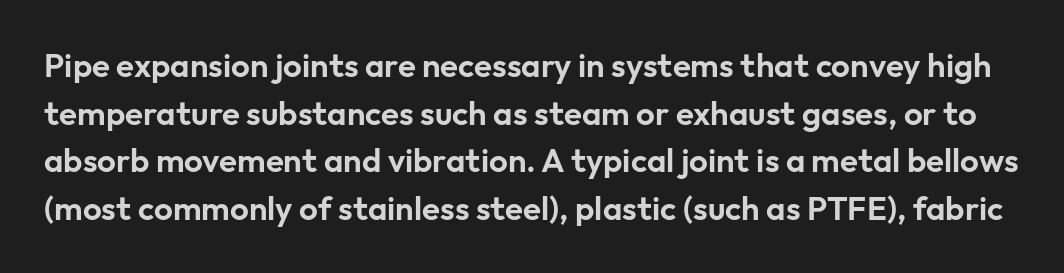
{"serif": "no", "italic": "no", "width": "normal", "stroke_contrast": "low", "x_height": "medium", "monospaced": "no", "underline": "no", "line_spacing": "normal", "line_spacing_ratio": 1.44, "letter_spacing": "normal", "letter_spacing_em": 0.0, "glyph_px": 33}
